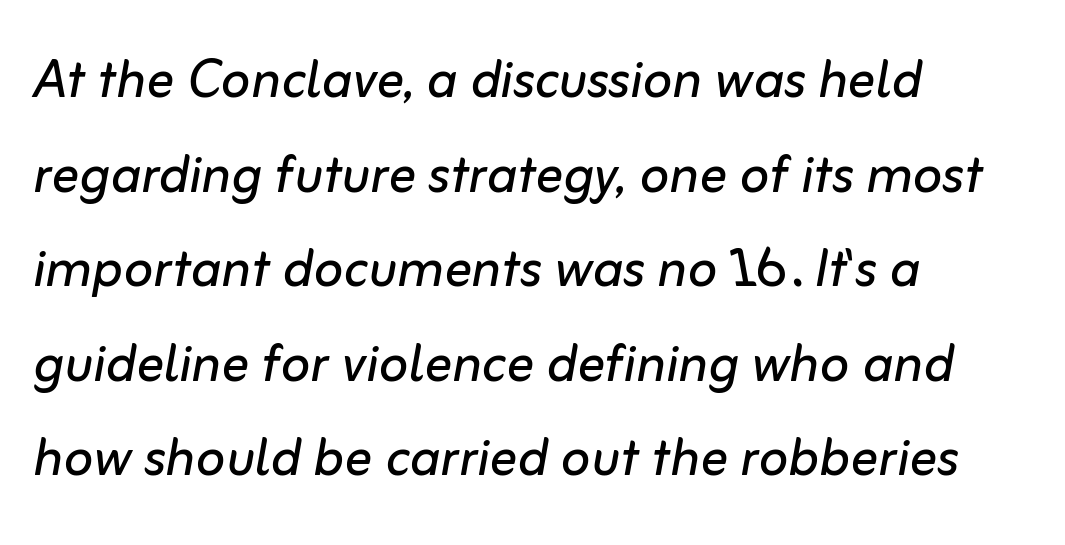
The image shows 69 px regular-weight type, italic (leaning right); set left-aligned, normal line spacing (1.37x), normal letter spacing, not underlined; low stroke contrast and a medium x-height.
